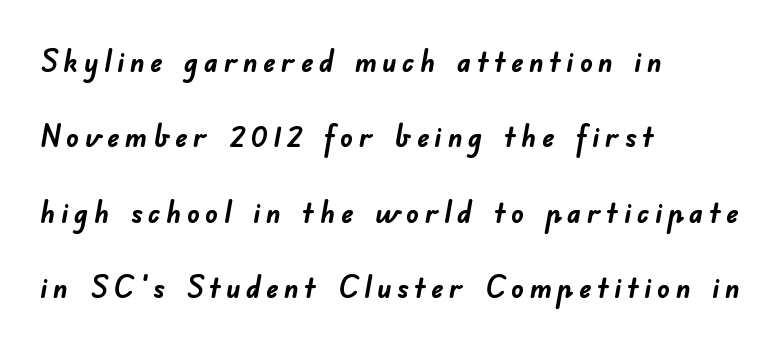
{"serif": "no", "bold": "yes", "weight": "semibold", "width": "normal", "stroke_contrast": "low", "x_height": "small", "monospaced": "no", "underline": "no", "align": "left", "line_spacing": "loose", "line_spacing_ratio": 2.43, "glyph_px": 31}
